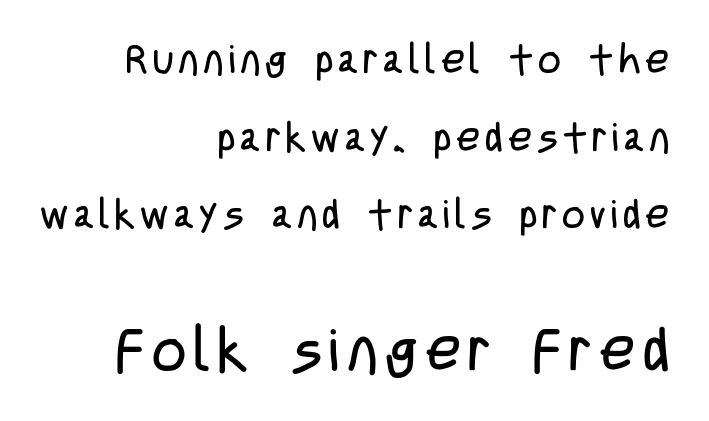
The image shows 60 px regular-weight, condensed sans-serif type, upright; set right-aligned, loose line spacing (1.94x), not underlined; the second (bottom) block is 1.5x larger; low stroke contrast and a large x-height.
